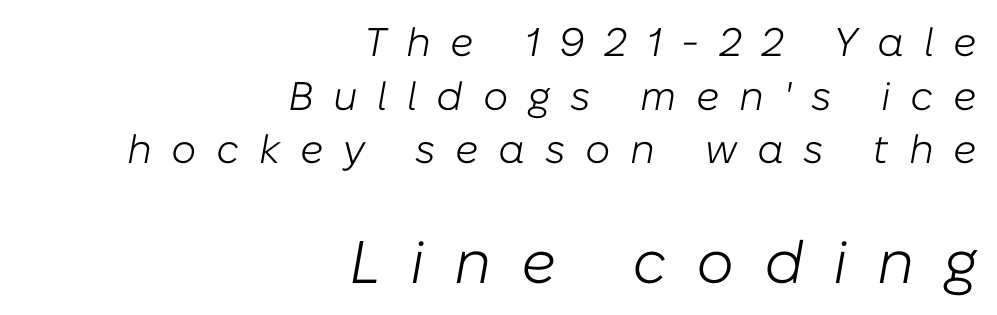
{"italic": "yes", "lean": "right", "slant_degrees": 10, "bold": "no", "weight": "light", "width": "normal", "stroke_contrast": "low", "x_height": "medium", "monospaced": "no", "underline": "no", "align": "right", "line_spacing": "normal", "line_spacing_ratio": 1.34, "letter_spacing": "wide", "letter_spacing_em": 0.49, "larger_block": "second", "size_ratio": 1.5, "glyph_px": 60}
